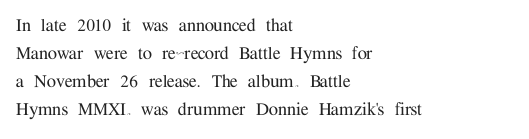
{"italic": "no", "underline": "no", "align": "left", "line_spacing": "normal", "line_spacing_ratio": 1.34, "letter_spacing": "normal", "letter_spacing_em": 0.0, "glyph_px": 21}
